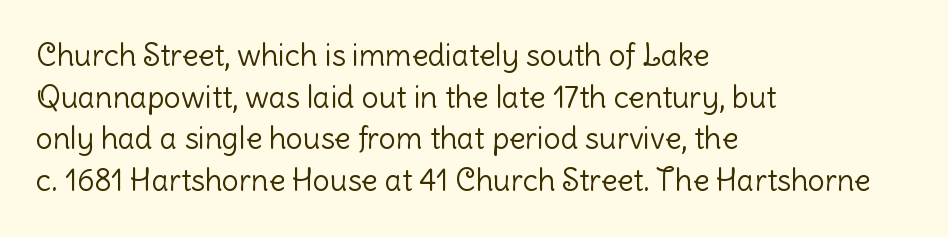
Any mark beneath the type? The region is blank. Characters remain perfectly vertical along every line. These lines are set flush left with a ragged right edge. Each letter keeps its own natural width here, so spacing adapts to shape. To sum up the face: it is a sans, with no serifs. A light-to-regular cut is what we see here.
